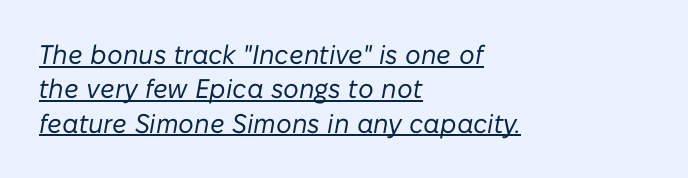
The image shows 27 px text type, italic (leaning right); set left-aligned, normal line spacing (1.27x), normal letter spacing, underlined.
